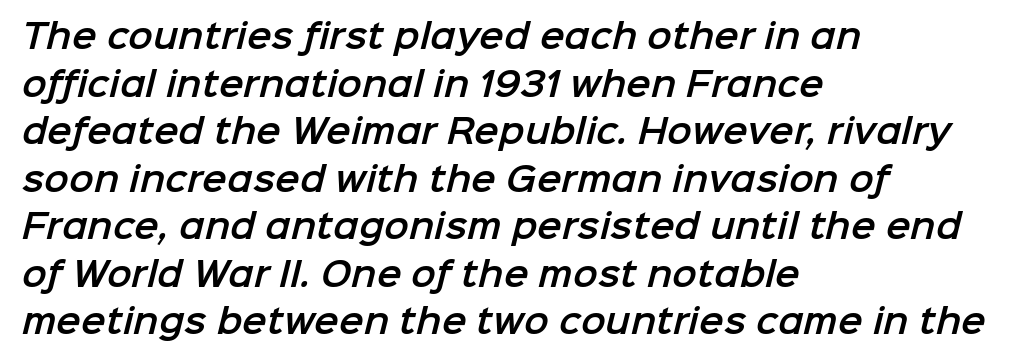
Q: Is the typeface a serif or a sans-serif typeface? A: Sans-serif.
Q: Is the text underlined? A: No.
Q: How is the paragraph aligned? A: Left-aligned.
Q: Is the spacing between letters normal or unusually wide? A: Normal.
Q: Is the spacing between lines tight, normal or loose? A: Normal.
Q: Width (condensed, normal, or wide)? A: Normal.
Q: Stroke contrast? A: Low.
Q: x-height? A: Medium.
Q: Monospaced? A: No.
